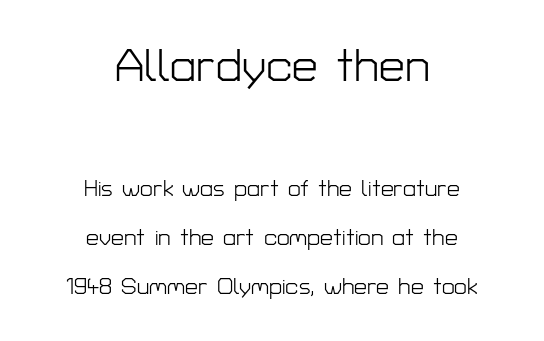
{"serif": "no", "italic": "no", "bold": "no", "weight": "light", "width": "normal", "stroke_contrast": "low", "x_height": "medium", "monospaced": "no", "underline": "no", "align": "center", "line_spacing": "loose", "line_spacing_ratio": 2.13, "letter_spacing": "normal", "letter_spacing_em": 0.0, "larger_block": "first", "size_ratio": 2.0, "glyph_px": 46}
